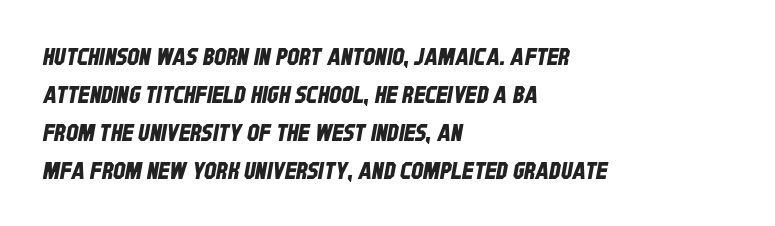
{"underline": "no", "align": "left", "line_spacing": "normal", "line_spacing_ratio": 1.58, "letter_spacing": "normal", "letter_spacing_em": 0.0, "glyph_px": 24}
